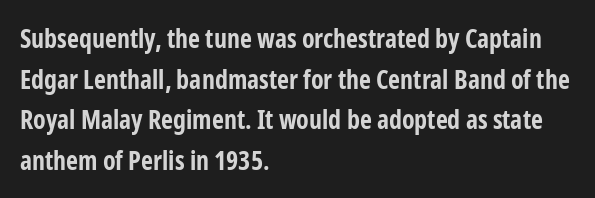
{"italic": "no", "bold": "yes", "underline": "no", "align": "left", "line_spacing": "normal", "line_spacing_ratio": 1.56, "letter_spacing": "normal", "letter_spacing_em": 0.0, "glyph_px": 26}
